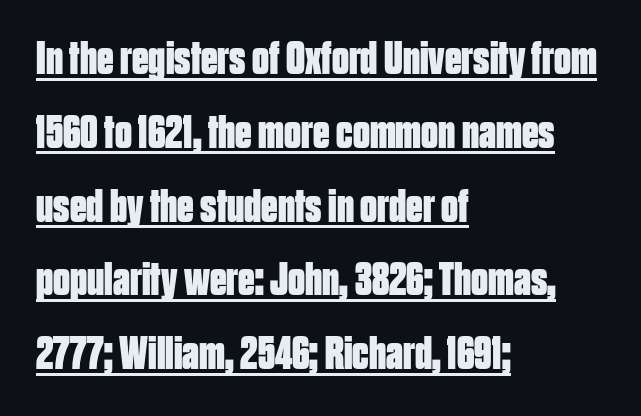
Q: Is the text bold? A: Yes.
Q: Is the text italic (slanted)? A: No, it is upright.
Q: Is the typeface a serif or a sans-serif typeface? A: Sans-serif.
Q: Is the text underlined? A: Yes.
Q: How is the paragraph aligned? A: Left-aligned.
Q: Is the spacing between letters normal or unusually wide? A: Normal.
Q: Is the spacing between lines tight, normal or loose? A: Normal.
Q: Width (condensed, normal, or wide)? A: Condensed.
Q: Stroke contrast? A: Low.
Q: x-height? A: Large.
Q: Monospaced? A: No.
